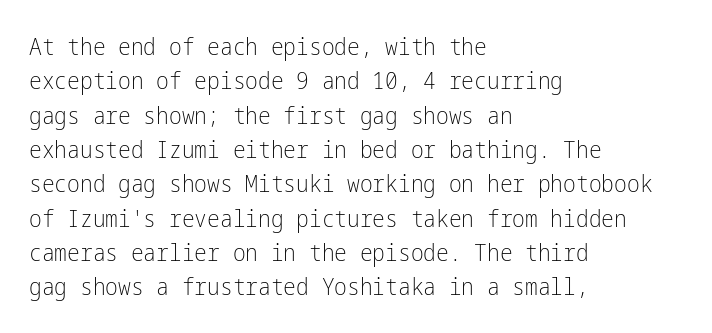
{"italic": "no", "bold": "no", "underline": "no", "align": "left", "line_spacing": "normal", "line_spacing_ratio": 1.43, "letter_spacing": "normal", "letter_spacing_em": 0.0, "glyph_px": 24}
